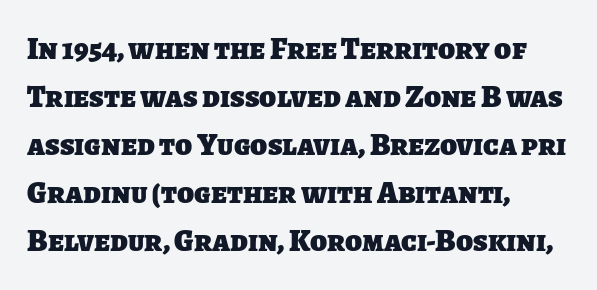
{"serif": "no", "bold": "yes", "weight": "heavy", "width": "normal", "stroke_contrast": "low", "x_height": "large", "monospaced": "no", "underline": "no", "align": "left", "line_spacing": "normal", "line_spacing_ratio": 1.55, "letter_spacing": "normal", "letter_spacing_em": 0.0, "glyph_px": 31}
